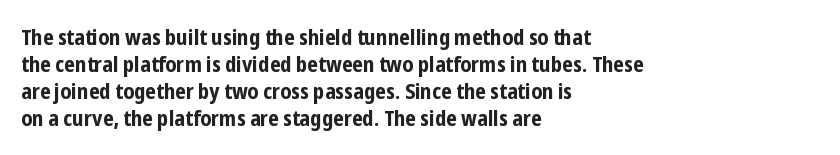
Q: Is the text bold? A: Yes.
Q: Is the text italic (slanted)? A: No, it is upright.
Q: Is the text underlined? A: No.
Q: How is the paragraph aligned? A: Left-aligned.
Q: Is the spacing between letters normal or unusually wide? A: Normal.
